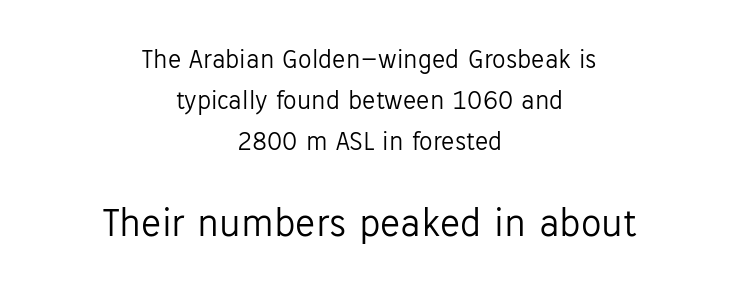
{"serif": "no", "italic": "no", "bold": "no", "weight": "light", "width": "normal", "stroke_contrast": "low", "x_height": "medium", "monospaced": "no", "underline": "no", "align": "center", "line_spacing": "normal", "line_spacing_ratio": 1.51, "letter_spacing": "normal", "letter_spacing_em": 0.0, "larger_block": "second", "size_ratio": 1.52, "glyph_px": 41}
